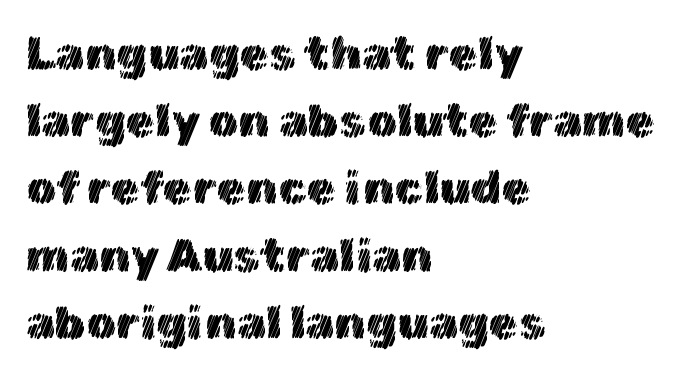
{"italic": "no", "width": "normal", "x_height": "medium", "monospaced": "no", "underline": "no", "align": "left", "line_spacing": "normal", "line_spacing_ratio": 1.43, "letter_spacing": "normal", "letter_spacing_em": 0.0, "glyph_px": 47}
